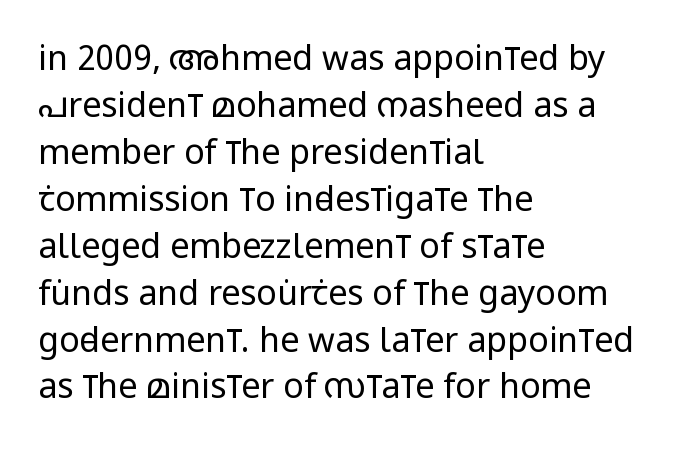
The image shows 34 px regular-weight, condensed sans-serif type, upright; set left-aligned, normal line spacing (1.38x), normal letter spacing, not underlined; low stroke contrast and a large x-height.
